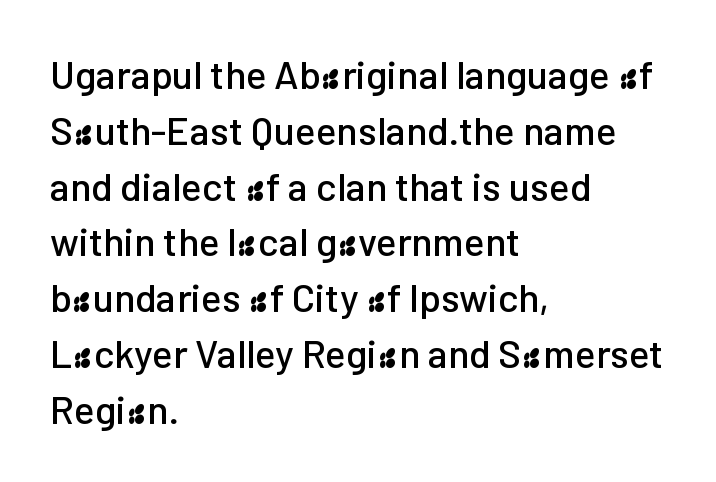
The image shows 39 px sans-serif type, upright; set left-aligned, normal line spacing (1.43x), normal letter spacing, not underlined; low stroke contrast and a medium x-height.
